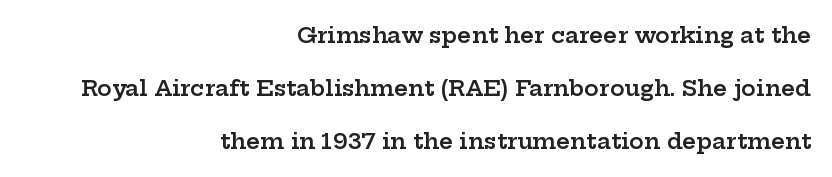
Students, observe: this is what heavily led, spacious text looks like. Short note: letters normally spaced. These words are printed semibold, heavier than regular yet not bold. Vertical strokes here are truly vertical.
